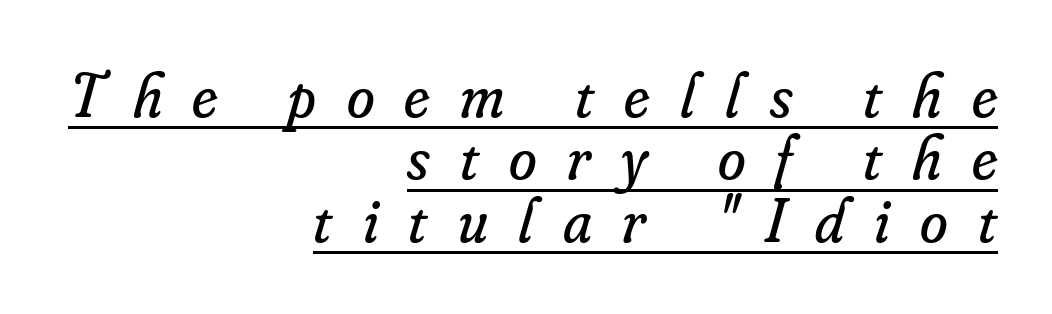
The font is comparable to plain body text, perhaps lighter. In terms of leading, this rendering errs on the cramped side. Proportional: the letters do not fall into vertical columns. Here the glyphs are tracked loosely, breaking word shapes into spaced letters. The sample's only ornament is a line tracing under the words. There's an unmistakable incline to the writing here.
